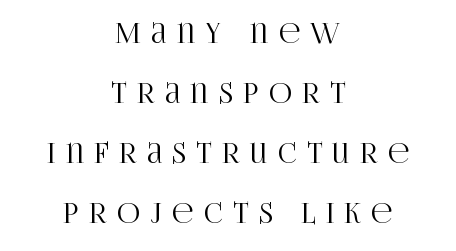
{"serif": "yes", "italic": "no", "width": "condensed", "stroke_contrast": "high", "x_height": "large", "monospaced": "no", "underline": "no", "align": "center", "line_spacing": "loose", "line_spacing_ratio": 2.14, "letter_spacing": "wide", "letter_spacing_em": 0.38, "glyph_px": 28}
